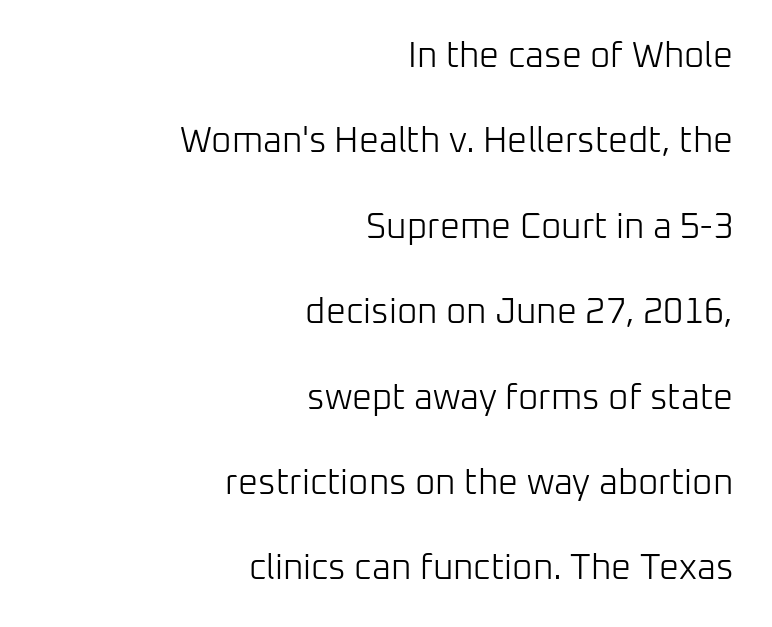
{"serif": "no", "italic": "no", "bold": "no", "weight": "light", "width": "normal", "stroke_contrast": "low", "x_height": "medium", "monospaced": "no", "underline": "no", "align": "right", "line_spacing": "loose", "line_spacing_ratio": 2.44, "letter_spacing": "normal", "letter_spacing_em": 0.0, "glyph_px": 35}
